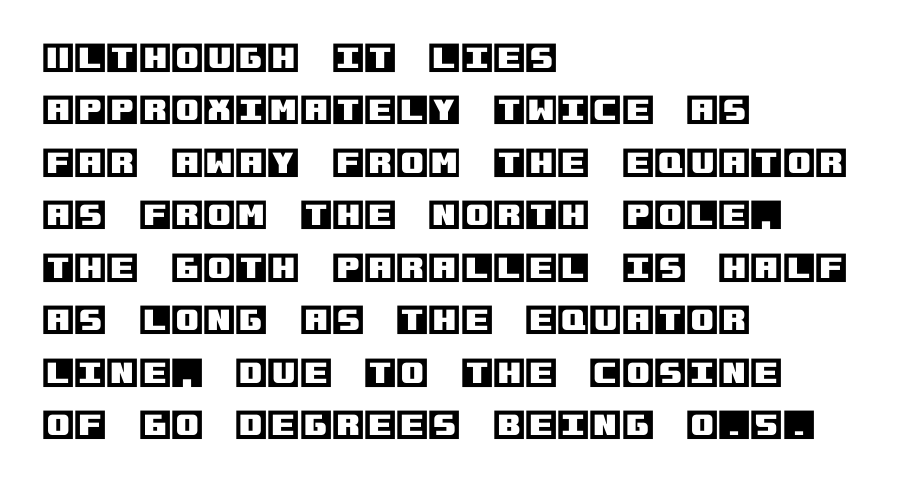
Q: Is the text italic (slanted)? A: No, it is upright.
Q: Is the text underlined? A: No.
Q: How is the paragraph aligned? A: Left-aligned.
Q: Is the spacing between letters normal or unusually wide? A: Normal.
Q: Is the spacing between lines tight, normal or loose? A: Normal.
Q: Width (condensed, normal, or wide)? A: Normal.
Q: x-height? A: Large.
